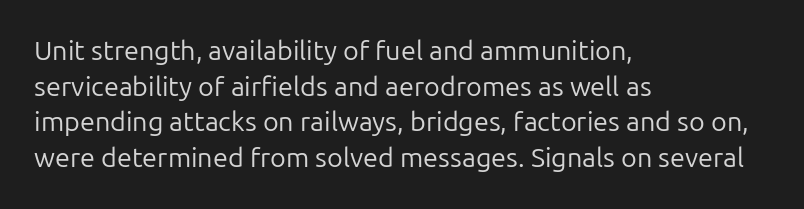
{"italic": "no", "bold": "no", "underline": "no", "align": "left", "line_spacing": "normal", "line_spacing_ratio": 1.32, "letter_spacing": "normal", "letter_spacing_em": 0.0, "glyph_px": 27}
